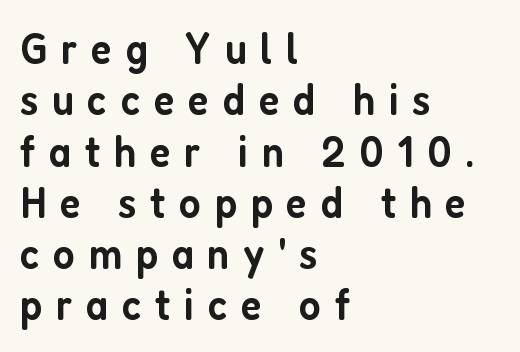
{"serif": "no", "italic": "no", "bold": "semi", "weight": "semibold", "width": "condensed", "stroke_contrast": "low", "x_height": "medium", "monospaced": "no", "underline": "no", "align": "left", "line_spacing": "tight", "line_spacing_ratio": 1.14, "letter_spacing": "wide", "letter_spacing_em": 0.3, "glyph_px": 45}
